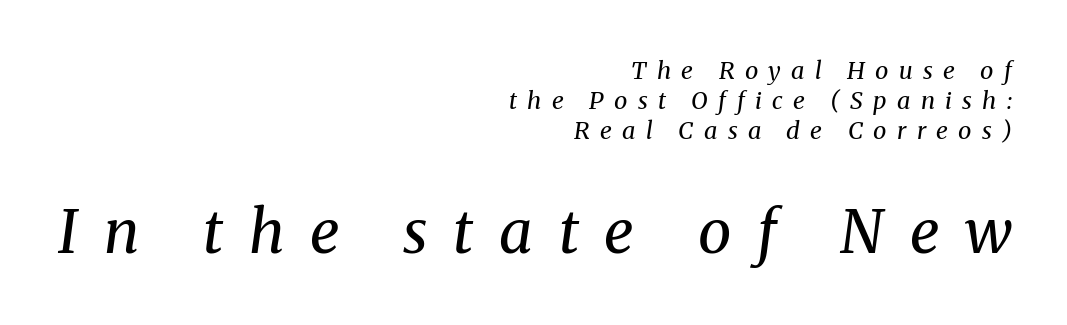
Looks like regular typesetting: each glyph gets only the width it needs. This rendering features lettering with no underline. Casual observation: everything's shoved over to the right. Vertical spacing — default. Caption: expanded tracking, letters set apart.
